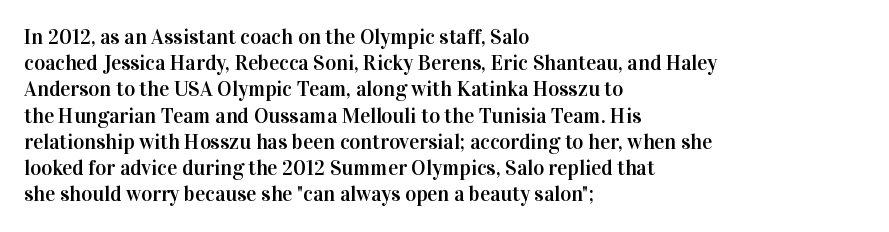
The image shows 21 px text type, upright; set left-aligned, normal line spacing (1.25x), normal letter spacing, not underlined.
